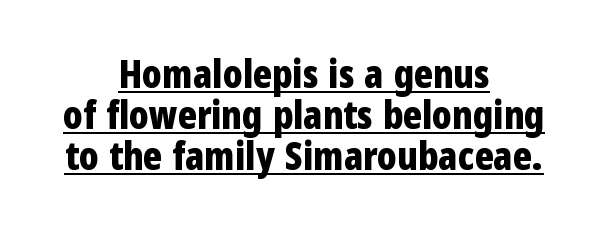
The image shows 39 px bold, condensed sans-serif type, upright; set centered, tight line spacing (1.05x), normal letter spacing, underlined; low stroke contrast and a medium x-height.
